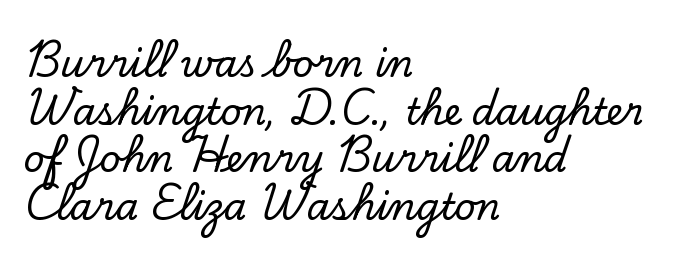
Q: Is the text italic (slanted)? A: Yes.
Q: Is the typeface a serif or a sans-serif typeface? A: Serif.
Q: Is the text underlined? A: No.
Q: How is the paragraph aligned? A: Left-aligned.
Q: Is the spacing between letters normal or unusually wide? A: Normal.
Q: Is the spacing between lines tight, normal or loose? A: Normal.
Q: Width (condensed, normal, or wide)? A: Normal.
Q: Stroke contrast? A: Low.
Q: x-height? A: Small.
Q: Monospaced? A: No.
